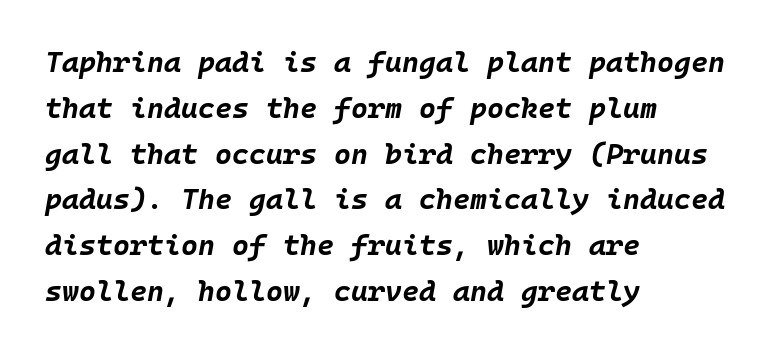
The image shows 29 px bold type, italic (leaning right), monospaced; set left-aligned, normal line spacing (1.58x), normal letter spacing, not underlined; low stroke contrast and a large x-height.
